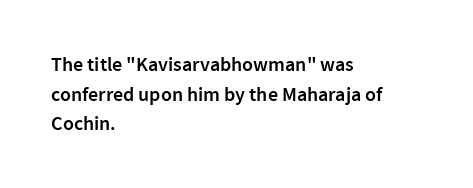
{"italic": "no", "bold": "semi", "underline": "no", "align": "left", "line_spacing": "normal", "line_spacing_ratio": 1.48, "letter_spacing": "normal", "letter_spacing_em": 0.0, "glyph_px": 20}
